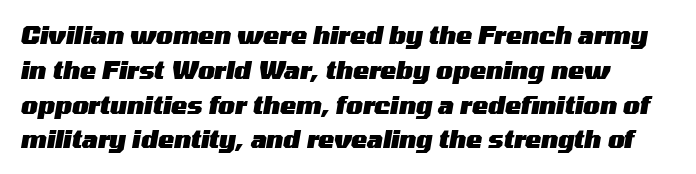
Typeset ragged right — the left edge is the straight one. These lines sit exactly where default settings would place them. These lines carry a lot of weight — the face is fully bold. Quick note: underline off.
